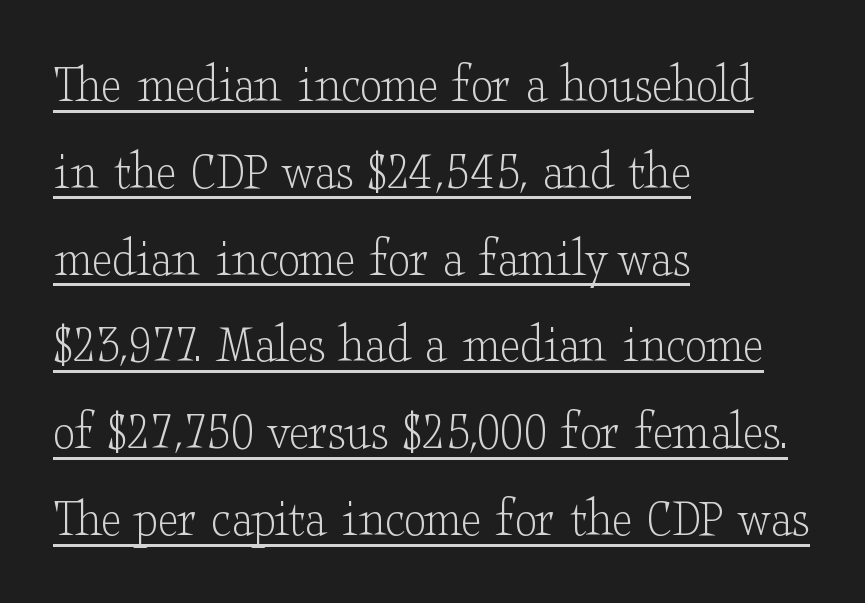
The image shows 56 px light, wide serif type, upright; set left-aligned, normal line spacing (1.55x), normal letter spacing, underlined; low stroke contrast and a small x-height.
